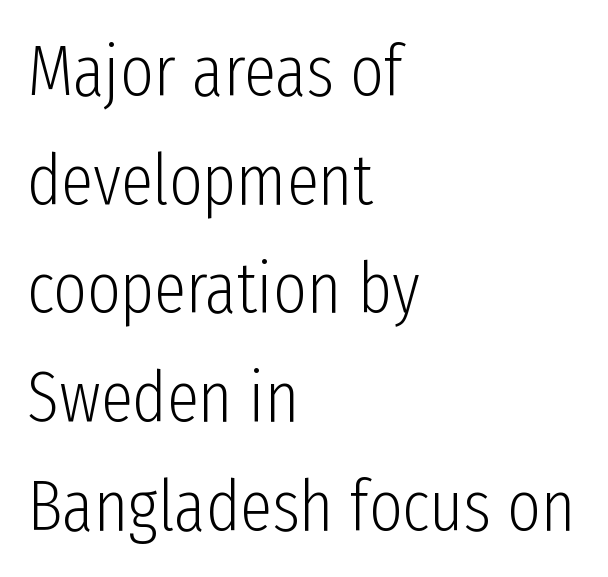
{"serif": "no", "italic": "no", "bold": "no", "weight": "light", "width": "condensed", "stroke_contrast": "low", "x_height": "medium", "monospaced": "no", "underline": "no", "align": "left", "line_spacing": "normal", "line_spacing_ratio": 1.51, "letter_spacing": "normal", "letter_spacing_em": 0.0, "glyph_px": 72}
